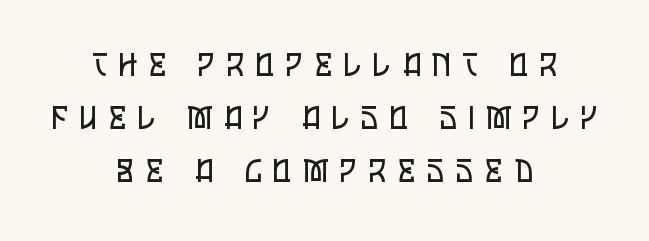
{"serif": "no", "italic": "no", "bold": "no", "weight": "regular", "width": "condensed", "stroke_contrast": "low", "x_height": "large", "monospaced": "no", "underline": "no", "align": "center", "line_spacing_ratio": 1.71, "letter_spacing": "wide", "letter_spacing_em": 0.38, "glyph_px": 31}
